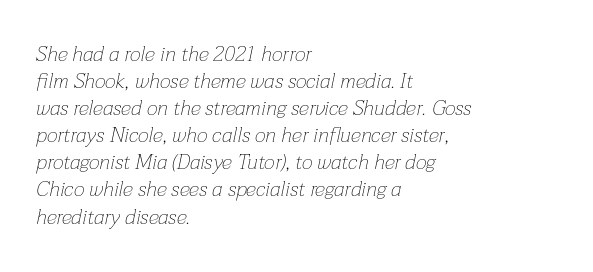
Q: Is the text bold? A: No.
Q: Is the text italic (slanted)? A: Yes, it leans right by about 12 degrees.
Q: Is the text underlined? A: No.
Q: How is the paragraph aligned? A: Left-aligned.
Q: Is the spacing between letters normal or unusually wide? A: Normal.
Q: Is the spacing between lines tight, normal or loose? A: Normal.
